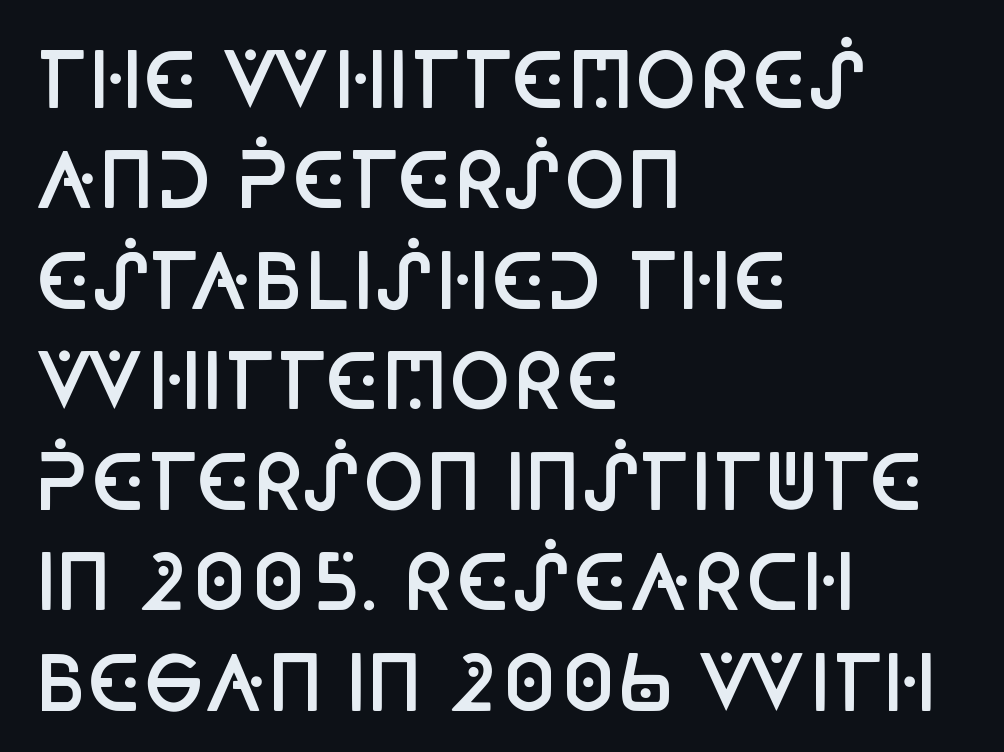
The image shows 75 px semibold, condensed sans-serif type, upright; set left-aligned, normal line spacing (1.34x), normal letter spacing, not underlined; low stroke contrast and a large x-height.
